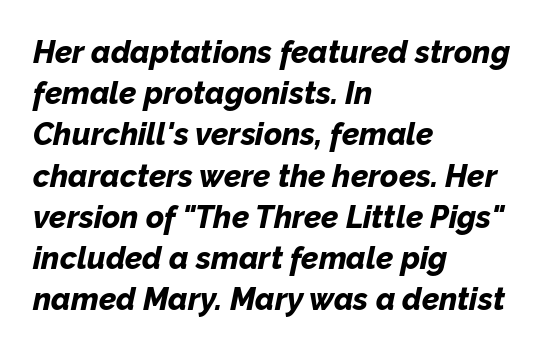
The image shows 31 px bold type, italic (leaning right); set left-aligned, normal line spacing (1.33x), normal letter spacing, not underlined; low stroke contrast and a medium x-height.
